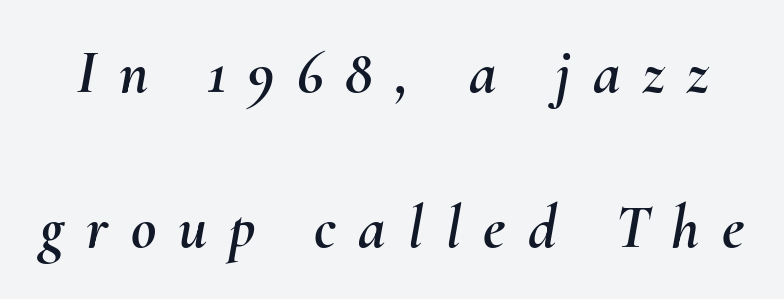
Q: Is the text italic (slanted)? A: Yes, it leans right by about 10 degrees.
Q: Is the text underlined? A: No.
Q: Is the spacing between letters normal or unusually wide? A: Unusually wide.
Q: Is the spacing between lines tight, normal or loose? A: Loose.
Q: Width (condensed, normal, or wide)? A: Normal.
Q: Stroke contrast? A: Medium.
Q: x-height? A: Small.
Q: Monospaced? A: No.
